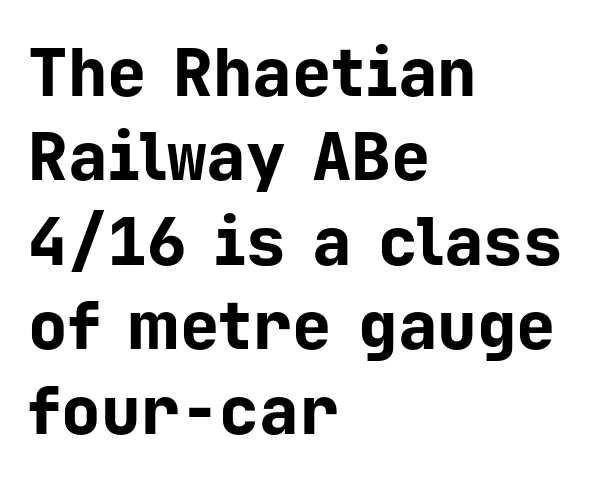
{"serif": "no", "italic": "no", "bold": "yes", "weight": "bold", "width": "normal", "stroke_contrast": "low", "x_height": "medium", "monospaced": "yes", "underline": "no", "align": "left", "line_spacing": "normal", "line_spacing_ratio": 1.28, "letter_spacing": "normal", "letter_spacing_em": 0.0, "glyph_px": 66}
